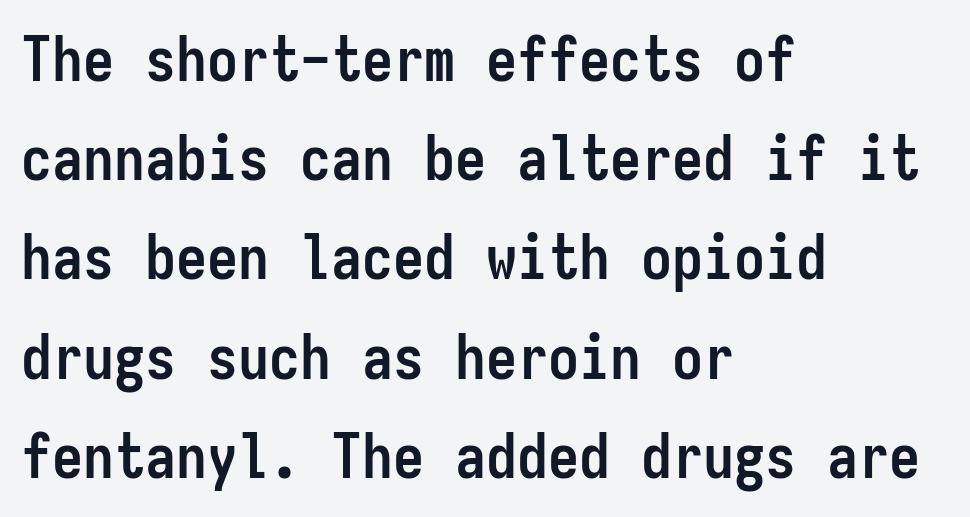
The image shows 62 px semibold, condensed sans-serif type, upright, monospaced; set left-aligned, normal line spacing (1.6x), normal letter spacing, not underlined; low stroke contrast and a medium x-height.
